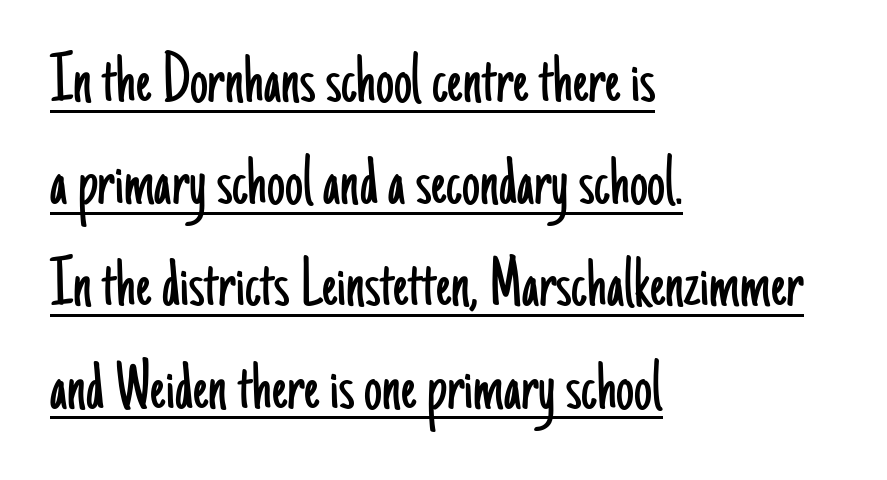
The image shows 72 px light, condensed sans-serif type, upright; set left-aligned, normal line spacing (1.42x), normal letter spacing, underlined; low stroke contrast and a small x-height.
